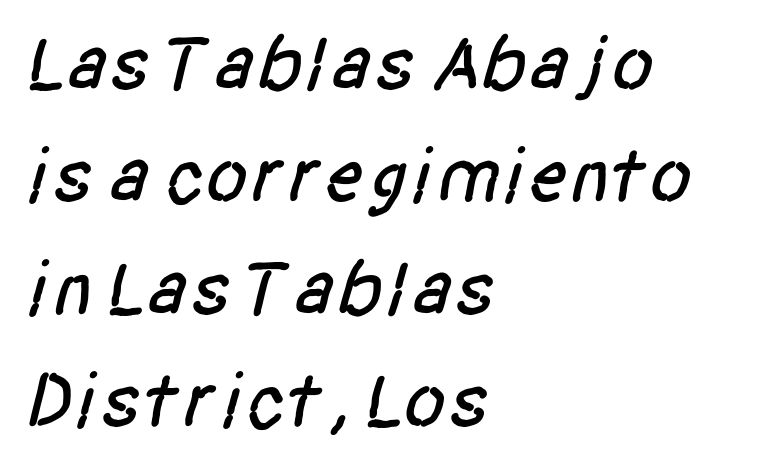
{"serif": "no", "width": "condensed", "stroke_contrast": "low", "x_height": "large", "monospaced": "no", "underline": "no", "align": "left", "line_spacing": "normal", "line_spacing_ratio": 1.44, "letter_spacing": "normal", "letter_spacing_em": 0.0, "glyph_px": 78}
